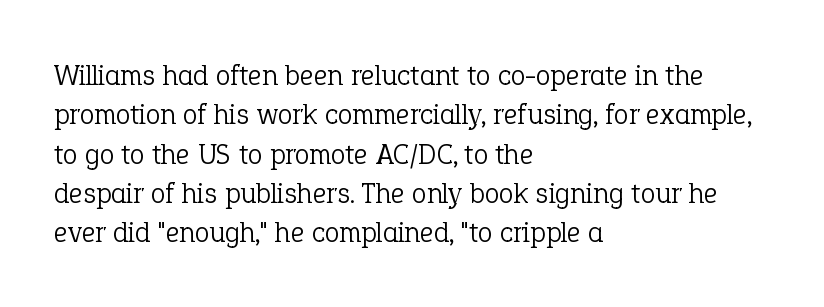
Q: Is the text bold? A: No.
Q: Is the text italic (slanted)? A: No, it is upright.
Q: Is the typeface a serif or a sans-serif typeface? A: Serif.
Q: Is the text underlined? A: No.
Q: How is the paragraph aligned? A: Left-aligned.
Q: Is the spacing between letters normal or unusually wide? A: Normal.
Q: Is the spacing between lines tight, normal or loose? A: Normal.
Q: Width (condensed, normal, or wide)? A: Normal.
Q: Stroke contrast? A: Low.
Q: x-height? A: Medium.
Q: Monospaced? A: No.
